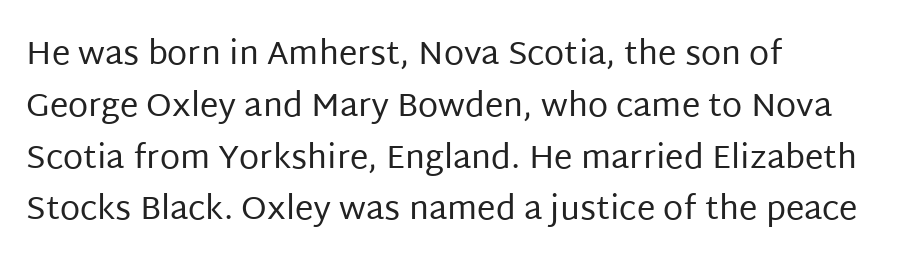
Note the varied advance widths — an 'i' is clearly narrower than an 'm'. The weight would be labelled regular, book, light, or lighter still. Rule under the text: the space is simply empty. Serif or sans? Sans — the stroke terminals are bare. The setting favours the left margin, as ordinary paragraphs usually do. Tracking here is standard; glyphs follow each other at the usual distance.
